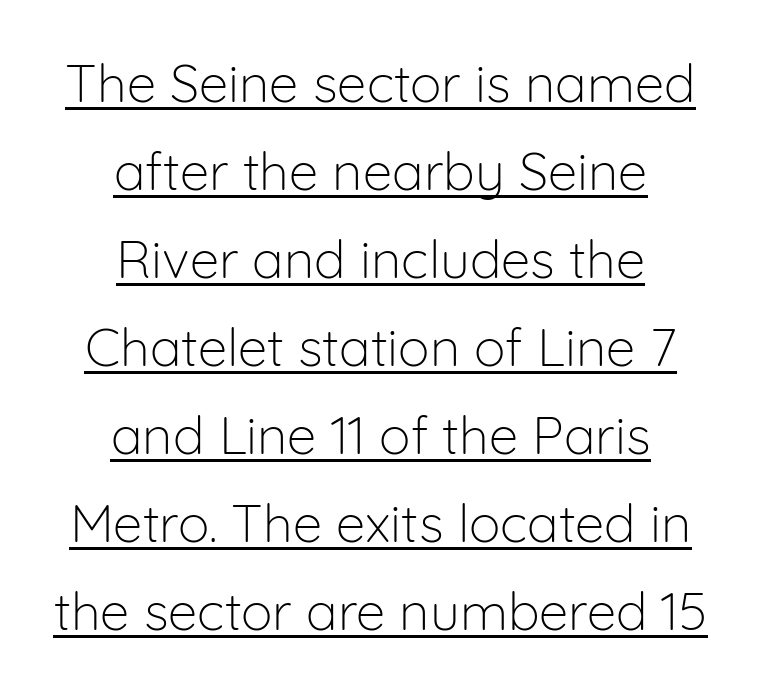
The image shows 53 px light sans-serif type, upright; set centered, normal line spacing (1.66x), normal letter spacing, underlined; low stroke contrast and a medium x-height.
